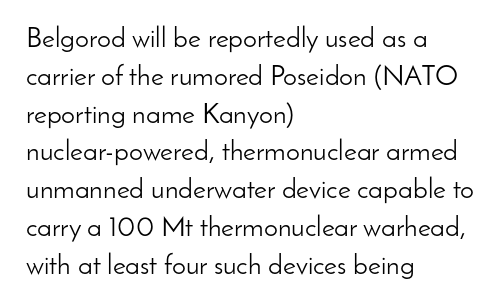
{"serif": "no", "italic": "no", "bold": "no", "weight": "light", "width": "normal", "stroke_contrast": "low", "x_height": "small", "monospaced": "no", "underline": "no", "align": "left", "line_spacing": "normal", "line_spacing_ratio": 1.35, "letter_spacing": "normal", "letter_spacing_em": 0.0, "glyph_px": 28}
